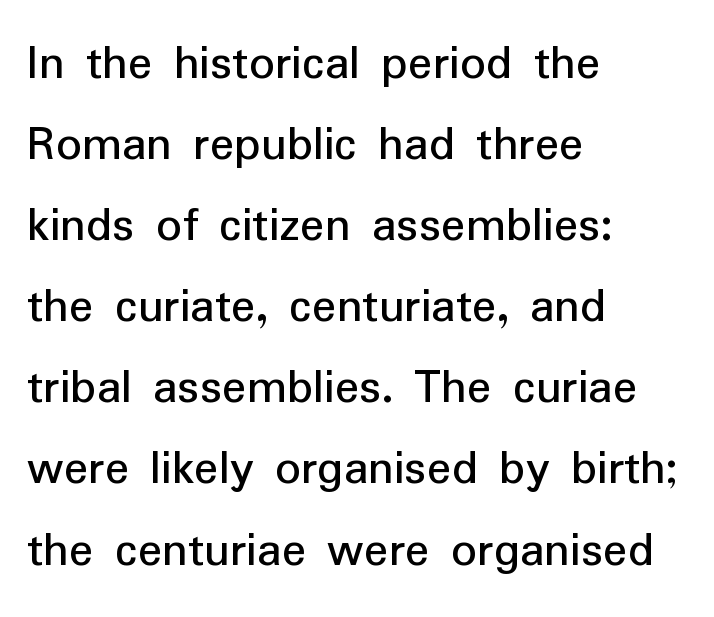
What stands out about the letter spacing? Nothing — it is the standard amount. Words float on clear page, feet unadorned. Tall strokes in this sample are plumb rather than angled. Nope, no serifs anywhere on these letters. Compared with a typical body face, this is equally light or lighter still.
